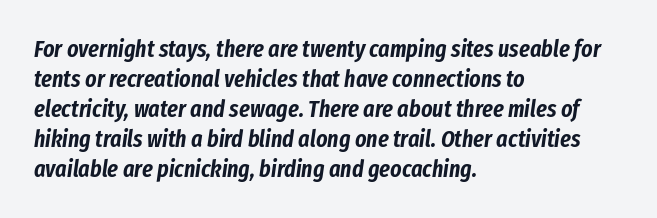
The image shows 24 px text type, italic (leaning right); set left-aligned, normal line spacing (1.25x), normal letter spacing, not underlined.
